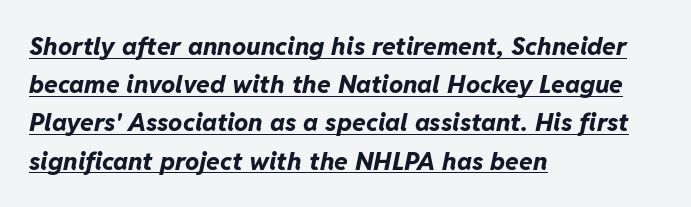
The image shows 25 px bold type, italic (leaning right); set left-aligned, normal line spacing (1.53x), normal letter spacing, underlined.
